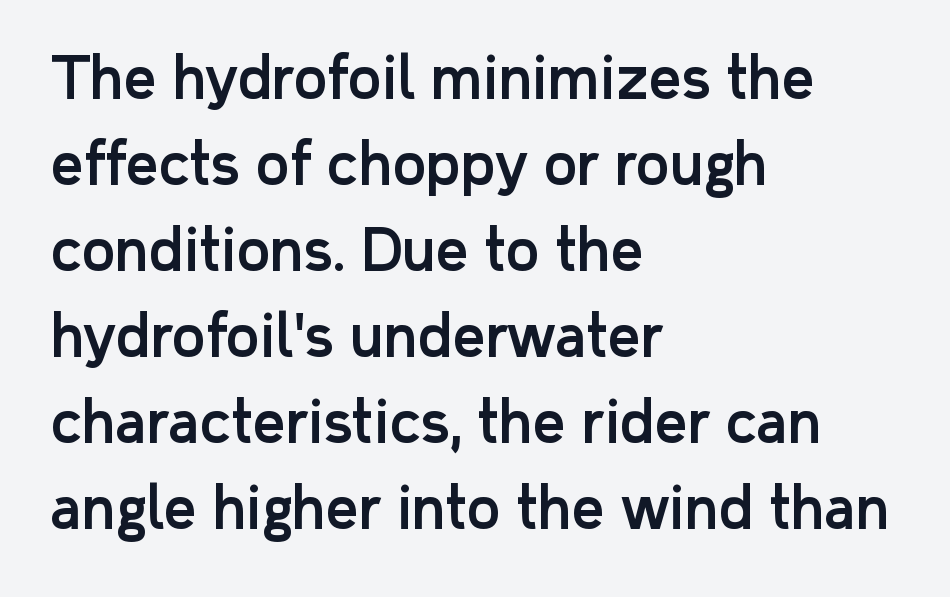
{"serif": "no", "italic": "no", "width": "normal", "stroke_contrast": "low", "x_height": "medium", "monospaced": "no", "underline": "no", "align": "left", "line_spacing": "normal", "line_spacing_ratio": 1.51, "letter_spacing": "normal", "letter_spacing_em": 0.0, "glyph_px": 57}
